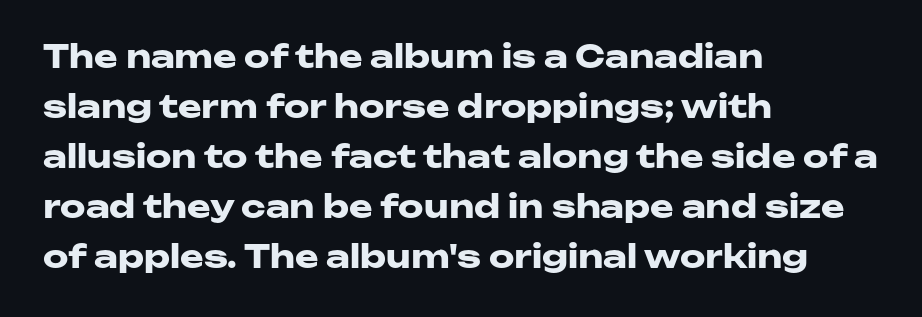
The image shows 32 px heavy, wide sans-serif type, upright; set left-aligned, normal line spacing (1.56x), normal letter spacing, not underlined; low stroke contrast and a medium x-height.
